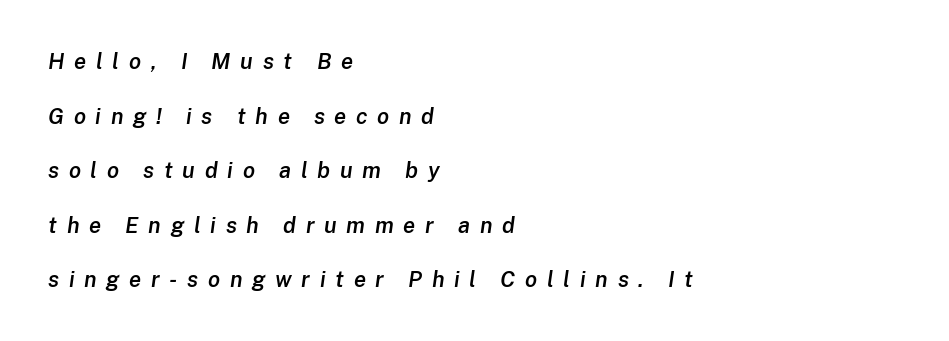
The image shows 22 px text type, italic (leaning right); set left-aligned, loose line spacing (2.48x), unusually wide letter spacing (+0.44 em), not underlined.
